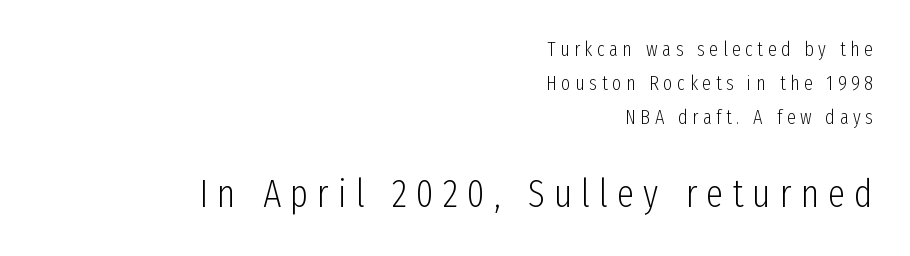
The image shows 39 px light, condensed sans-serif type, upright; set right-aligned, normal line spacing (1.7x), unusually wide letter spacing (+0.23 em), not underlined; the second (bottom) block is 1.95x larger; low stroke contrast and a medium x-height.
